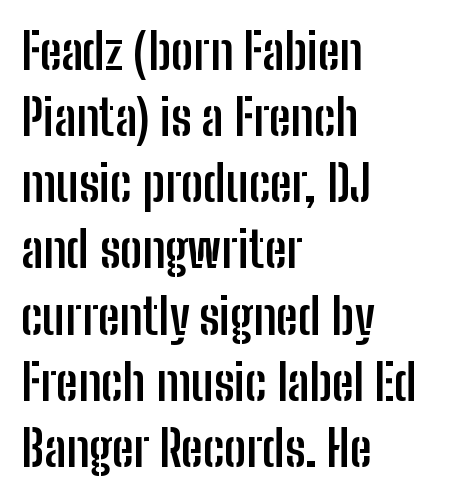
Q: Is the text bold? A: Yes.
Q: Is the text italic (slanted)? A: No, it is upright.
Q: Is the typeface a serif or a sans-serif typeface? A: Sans-serif.
Q: Is the text underlined? A: No.
Q: How is the paragraph aligned? A: Left-aligned.
Q: Is the spacing between letters normal or unusually wide? A: Normal.
Q: Is the spacing between lines tight, normal or loose? A: Normal.
Q: Width (condensed, normal, or wide)? A: Condensed.
Q: Stroke contrast? A: Low.
Q: x-height? A: Medium.
Q: Monospaced? A: No.
